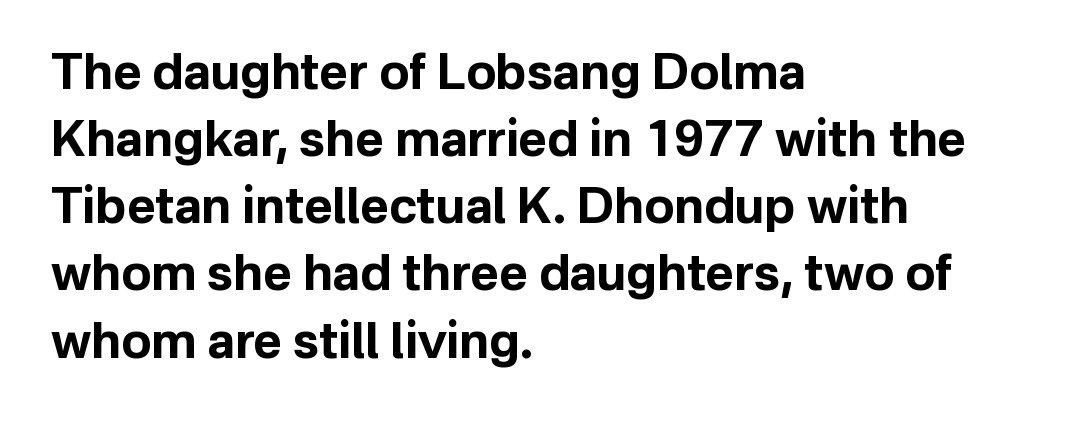
Q: Is the text bold? A: Yes.
Q: Is the text italic (slanted)? A: No, it is upright.
Q: Is the typeface a serif or a sans-serif typeface? A: Sans-serif.
Q: Is the text underlined? A: No.
Q: How is the paragraph aligned? A: Left-aligned.
Q: Is the spacing between letters normal or unusually wide? A: Normal.
Q: Is the spacing between lines tight, normal or loose? A: Normal.
Q: Width (condensed, normal, or wide)? A: Normal.
Q: Stroke contrast? A: Low.
Q: x-height? A: Medium.
Q: Monospaced? A: No.
